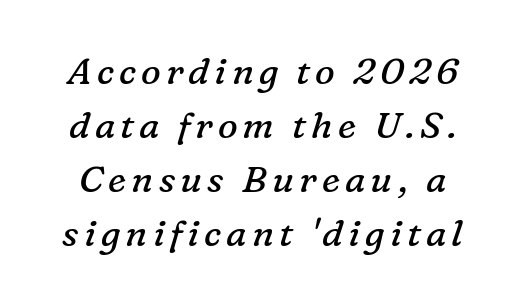
Q: Is the text bold? A: No.
Q: Is the text italic (slanted)? A: Yes, it leans right by about 16 degrees.
Q: Is the typeface a serif or a sans-serif typeface? A: Serif.
Q: Is the text underlined? A: No.
Q: Is the spacing between lines tight, normal or loose? A: Normal.
Q: Width (condensed, normal, or wide)? A: Normal.
Q: Stroke contrast? A: Low.
Q: x-height? A: Medium.
Q: Monospaced? A: No.
